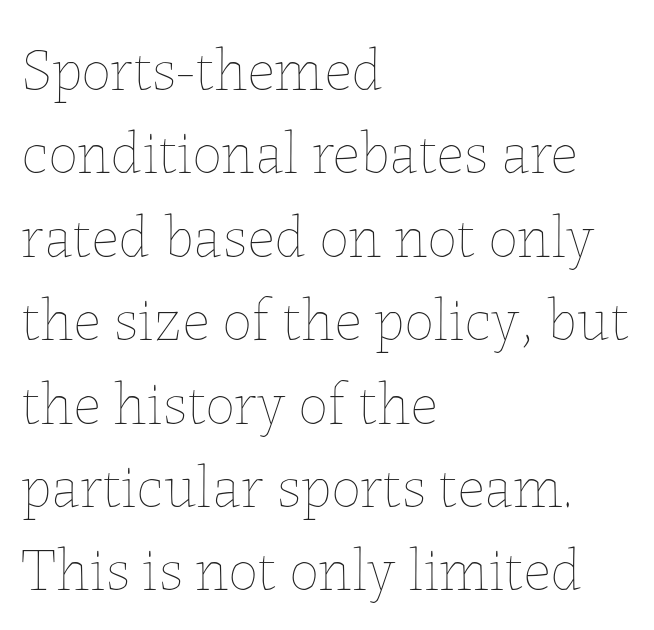
Q: Is the text bold? A: No.
Q: Is the text italic (slanted)? A: No, it is upright.
Q: Is the text underlined? A: No.
Q: How is the paragraph aligned? A: Left-aligned.
Q: Is the spacing between letters normal or unusually wide? A: Normal.
Q: Is the spacing between lines tight, normal or loose? A: Normal.
Q: Width (condensed, normal, or wide)? A: Normal.
Q: Stroke contrast? A: Low.
Q: x-height? A: Medium.
Q: Monospaced? A: No.
